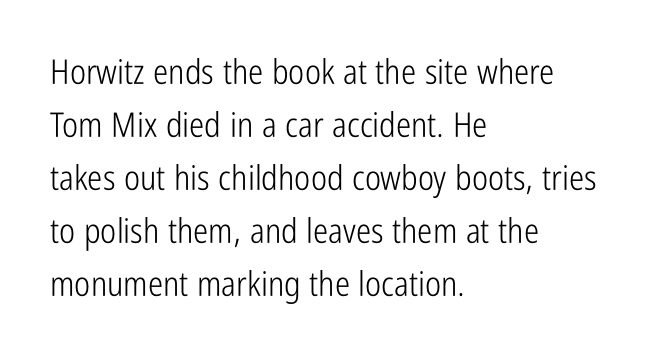
Q: Is the text bold? A: No.
Q: Is the text italic (slanted)? A: No, it is upright.
Q: Is the typeface a serif or a sans-serif typeface? A: Sans-serif.
Q: Is the text underlined? A: No.
Q: How is the paragraph aligned? A: Left-aligned.
Q: Is the spacing between letters normal or unusually wide? A: Normal.
Q: Is the spacing between lines tight, normal or loose? A: Normal.
Q: Width (condensed, normal, or wide)? A: Condensed.
Q: Stroke contrast? A: Low.
Q: x-height? A: Medium.
Q: Monospaced? A: No.
